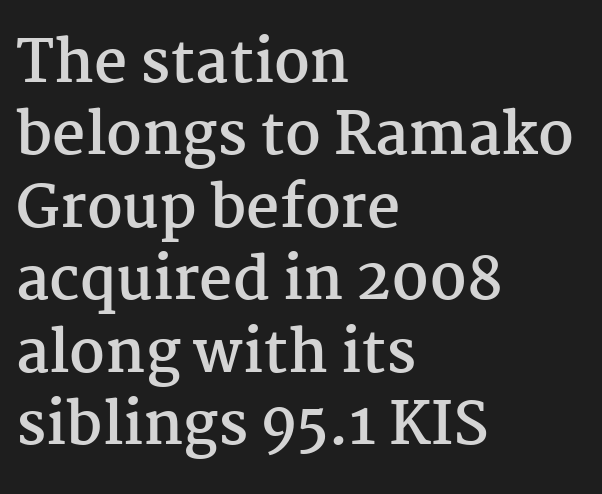
The setting favours the left margin, as ordinary paragraphs usually do. Each letter keeps its own natural width here, so spacing adapts to shape. Line spacing here is normal. Glyph-to-glyph distance matches everyday printed text. Font category for this specimen: serif.
